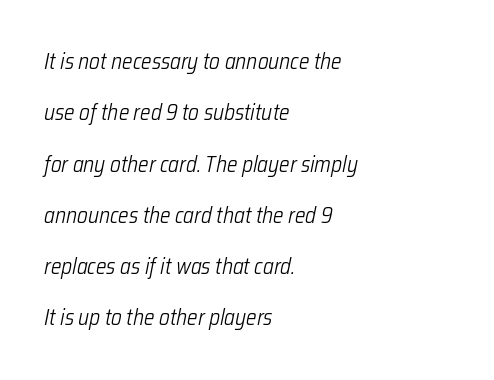
Q: Is the text bold? A: No.
Q: Is the text italic (slanted)? A: Yes, it leans right by about 12 degrees.
Q: Is the text underlined? A: No.
Q: How is the paragraph aligned? A: Left-aligned.
Q: Is the spacing between letters normal or unusually wide? A: Normal.
Q: Is the spacing between lines tight, normal or loose? A: Loose.
